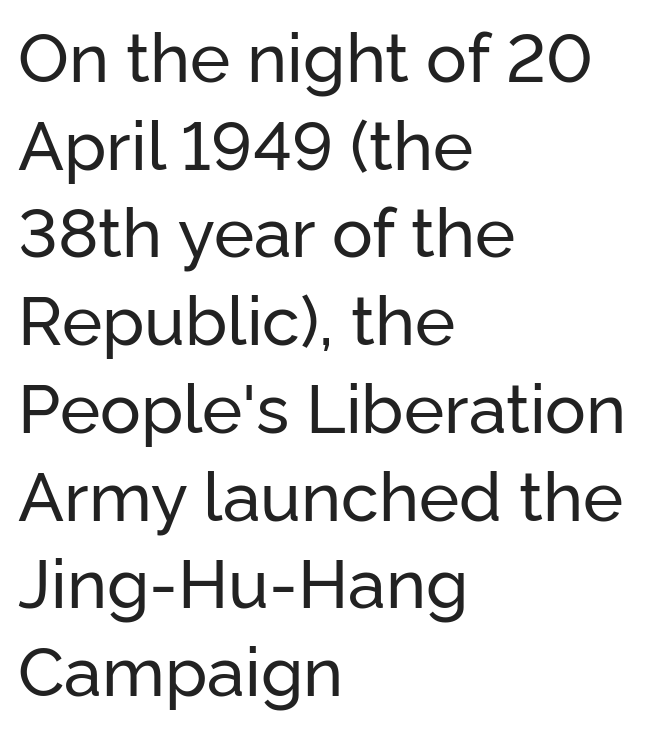
{"serif": "no", "italic": "no", "width": "normal", "stroke_contrast": "low", "x_height": "medium", "monospaced": "no", "underline": "no", "align": "left", "line_spacing": "normal", "line_spacing_ratio": 1.29, "letter_spacing": "normal", "letter_spacing_em": 0.0, "glyph_px": 68}
